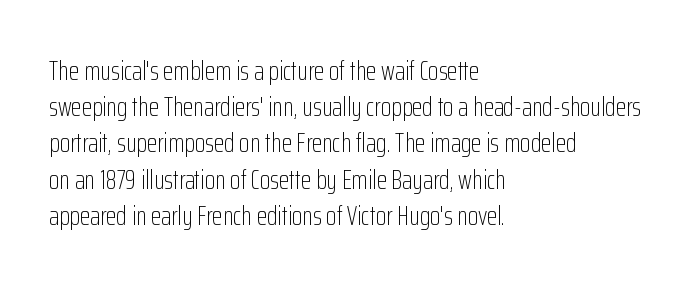
The strokes carry an ordinary text weight at most. Teacher's note: observe the even left margin — that is flush-left alignment. The lines sit at an ordinary, default distance from one another. Does extra space separate the letters? No, they use regular spacing. Posture: vertical. The specimen omits any rule beneath the text block's lines.
